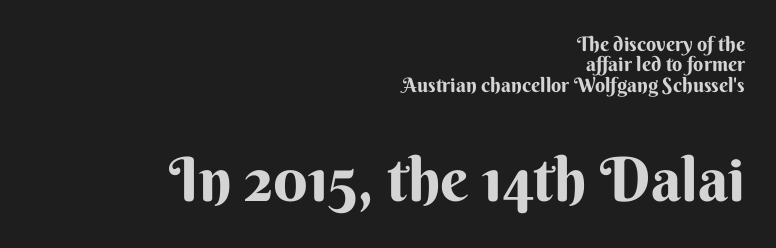
These lines are rendered in a variable-pitch font. The type is set solid horizontally, with unmodified tracking. Ordinary non-slanted type is in use. Just letters on the line, the space beneath them empty.
